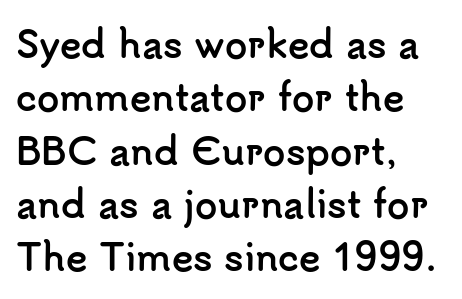
{"serif": "no", "italic": "no", "bold": "yes", "weight": "semibold", "width": "normal", "stroke_contrast": "low", "x_height": "small", "monospaced": "no", "underline": "no", "align": "left", "line_spacing": "normal", "line_spacing_ratio": 1.48, "letter_spacing": "normal", "letter_spacing_em": 0.0, "glyph_px": 36}
